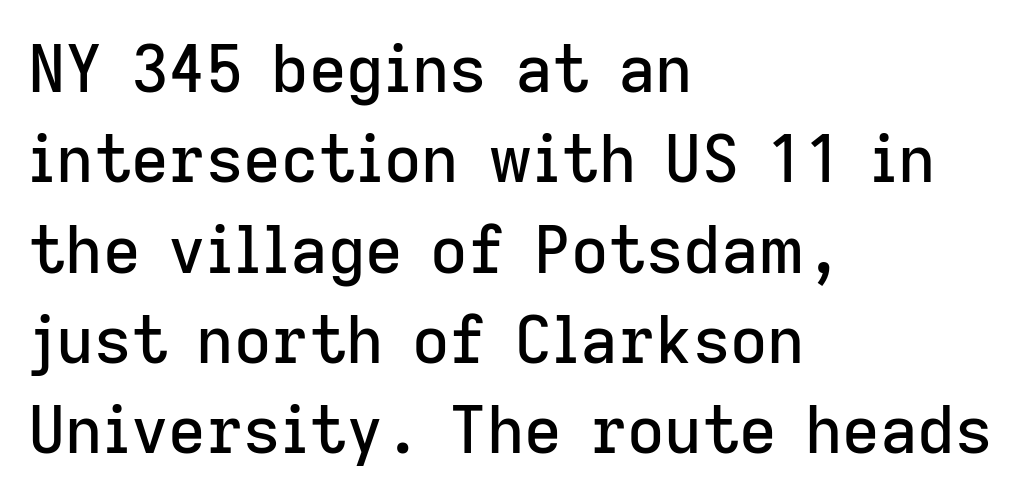
Q: Is the text italic (slanted)? A: No, it is upright.
Q: Is the typeface a serif or a sans-serif typeface? A: Sans-serif.
Q: Is the text underlined? A: No.
Q: How is the paragraph aligned? A: Left-aligned.
Q: Is the spacing between letters normal or unusually wide? A: Normal.
Q: Is the spacing between lines tight, normal or loose? A: Normal.
Q: Width (condensed, normal, or wide)? A: Normal.
Q: Stroke contrast? A: Low.
Q: x-height? A: Medium.
Q: Monospaced? A: No.
